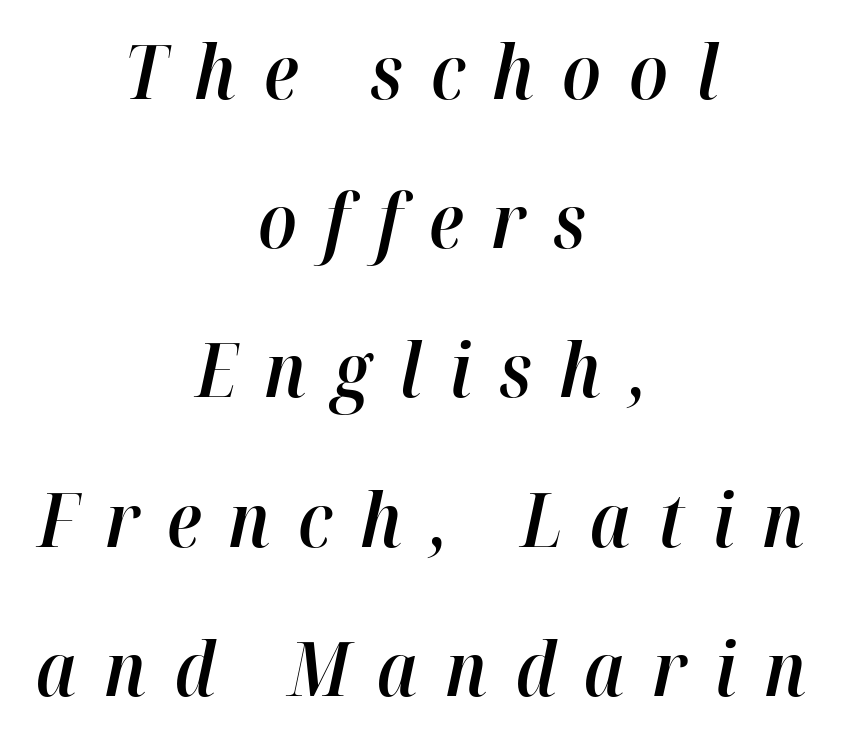
{"italic": "yes", "lean": "right", "slant_degrees": 12, "bold": "semi", "weight": "semibold", "width": "normal", "stroke_contrast": "high", "x_height": "medium", "monospaced": "no", "underline": "no", "align": "center", "line_spacing": "loose", "line_spacing_ratio": 1.99, "letter_spacing": "wide", "letter_spacing_em": 0.37, "glyph_px": 75}
